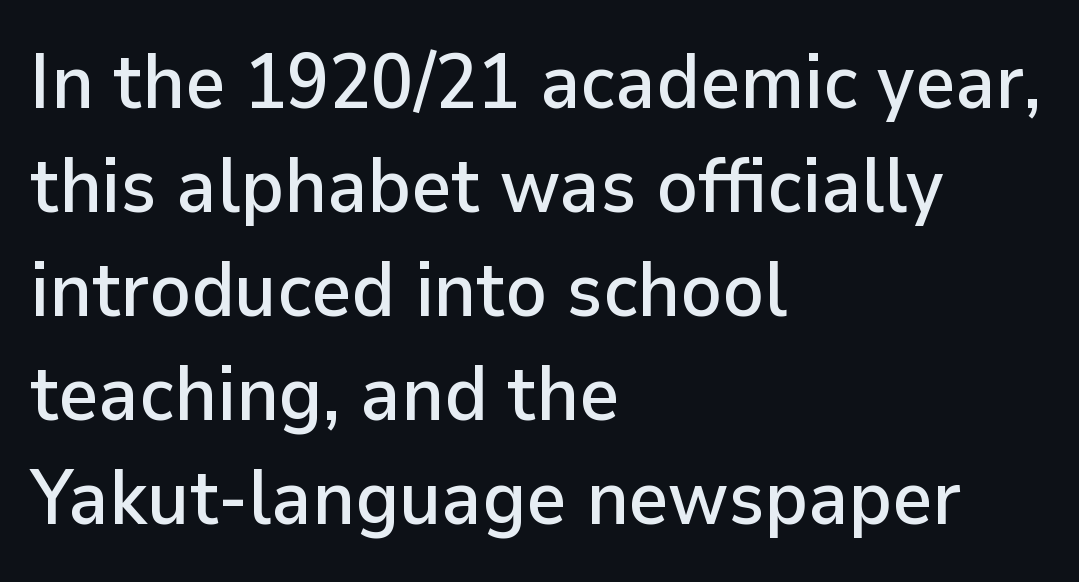
The image shows 77 px sans-serif type, upright; set left-aligned, normal line spacing (1.35x), normal letter spacing, not underlined; low stroke contrast and a medium x-height.
